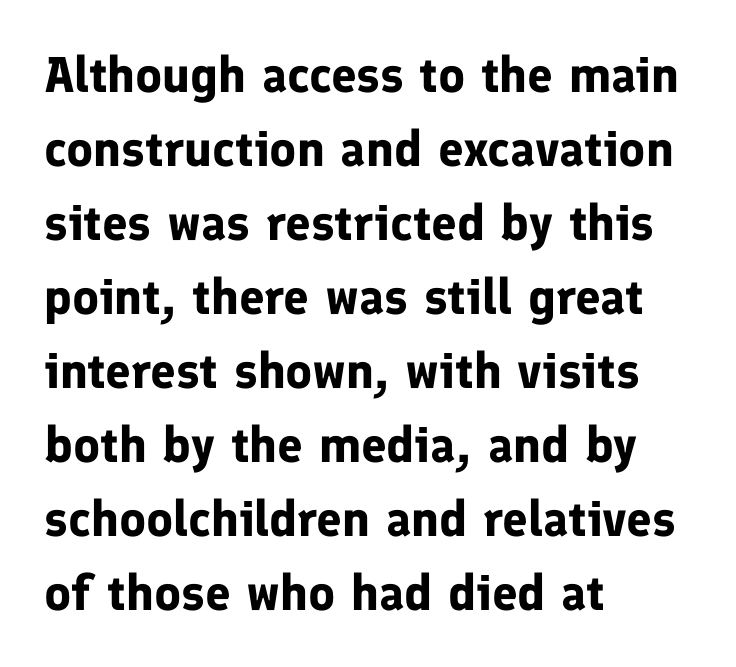
{"serif": "no", "italic": "no", "bold": "yes", "weight": "bold", "width": "normal", "stroke_contrast": "low", "x_height": "medium", "monospaced": "no", "underline": "no", "align": "left", "line_spacing": "normal", "line_spacing_ratio": 1.48, "letter_spacing": "normal", "letter_spacing_em": 0.0, "glyph_px": 50}
